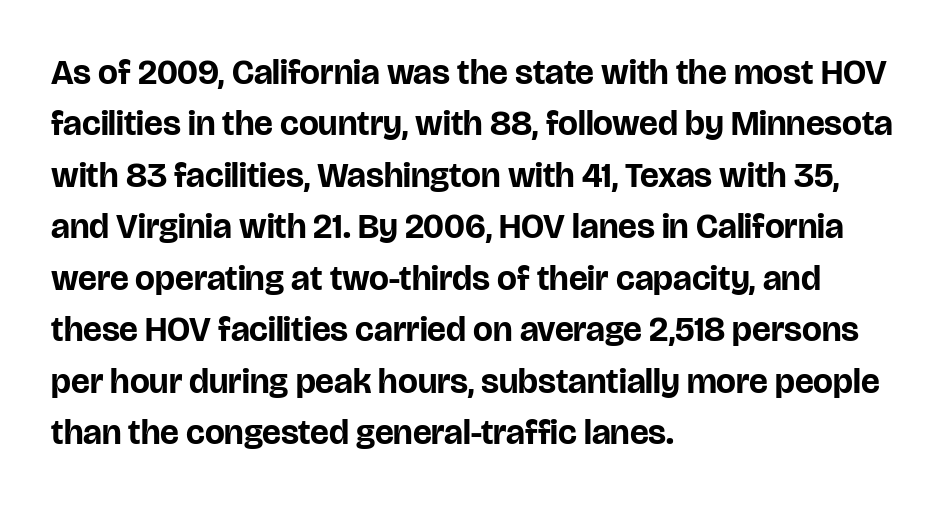
This sample keeps an unexceptional amount of space between lines. The specimen reads as upright at a glance. Spacing verdict: proportional, widths tailored to each character. Each letter's strokes conclude bluntly, with no projecting serifs. Inter-character spacing is left at the font's built-in metrics.
